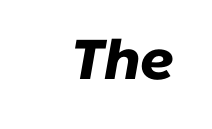
{"italic": "yes", "lean": "right", "slant_degrees": 10, "bold": "yes", "weight": "heavy", "width": "normal", "stroke_contrast": "low", "x_height": "medium", "monospaced": "no", "underline": "no", "letter_spacing": "normal", "letter_spacing_em": 0.0, "glyph_px": 56}
